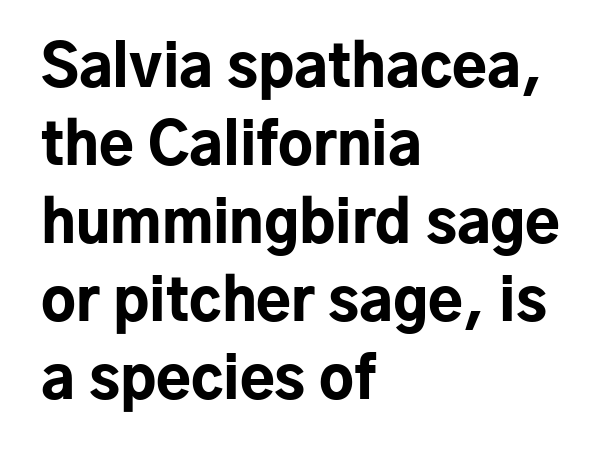
Nope, no serifs anywhere on these letters. If you measured baseline to baseline, you'd find a middling distance. Students, this is bold: see how much ink each stroke carries. Which margin do the lines hug? The left one — the right edge is uneven. Italic? Not at all — the glyphs are vertical.
